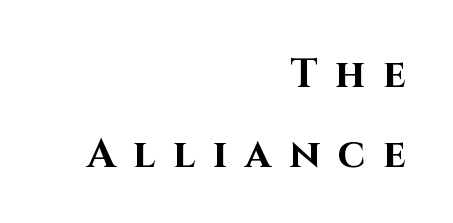
The image shows 40 px bold sans-serif type, upright; set right-aligned, loose line spacing (1.99x), unusually wide letter spacing (+0.45 em), not underlined; high stroke contrast and a large x-height.
